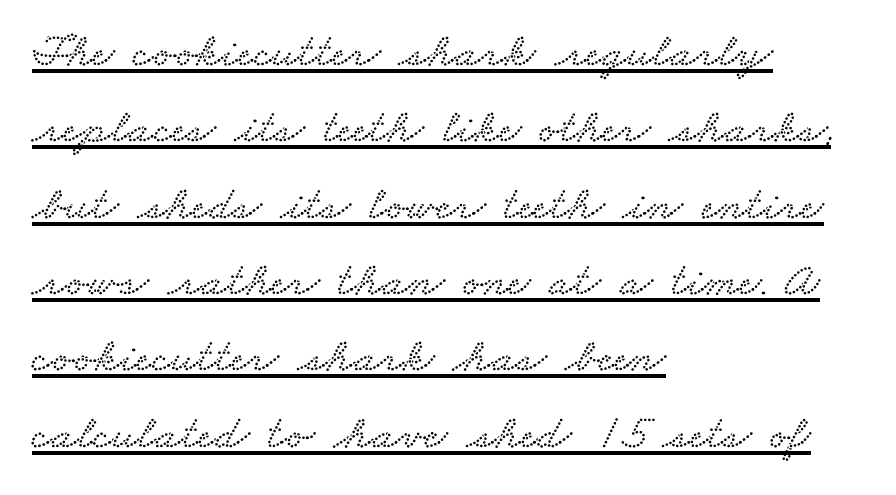
{"serif": "yes", "width": "wide", "stroke_contrast": "low", "x_height": "small", "monospaced": "no", "underline": "yes", "align": "left", "line_spacing": "normal", "line_spacing_ratio": 1.59, "letter_spacing": "normal", "letter_spacing_em": 0.0, "glyph_px": 48}
